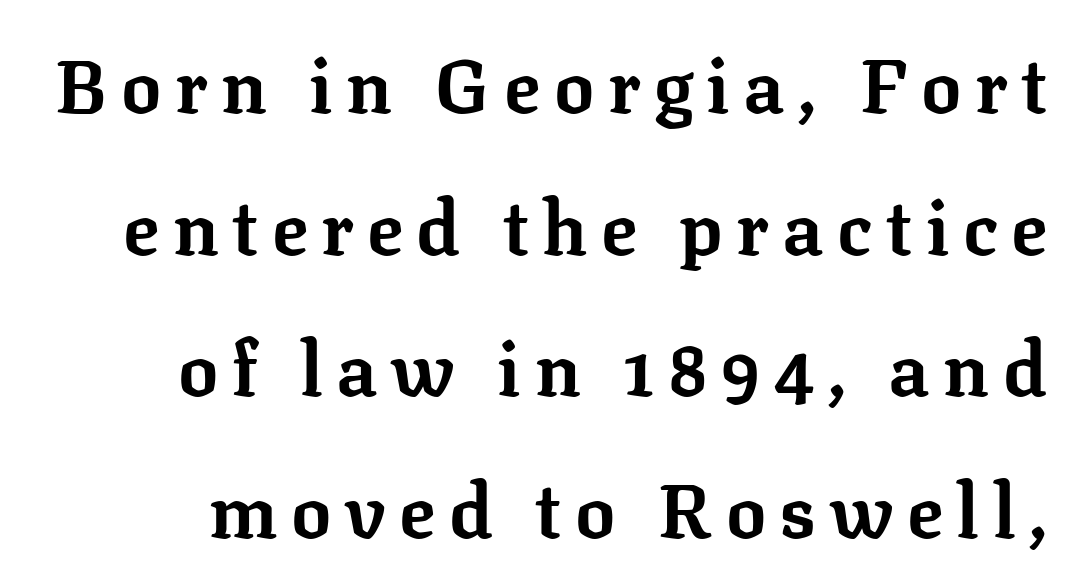
{"serif": "yes", "italic": "no", "bold": "yes", "weight": "bold", "width": "normal", "stroke_contrast": "low", "x_height": "medium", "monospaced": "no", "underline": "no", "align": "right", "line_spacing_ratio": 1.89, "glyph_px": 75}
